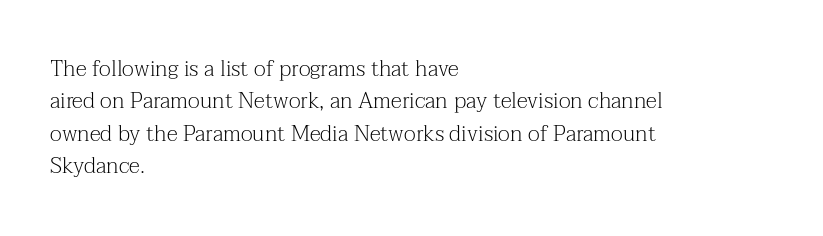
Q: Is the text bold? A: No.
Q: Is the text italic (slanted)? A: No, it is upright.
Q: Is the text underlined? A: No.
Q: How is the paragraph aligned? A: Left-aligned.
Q: Is the spacing between letters normal or unusually wide? A: Normal.
Q: Is the spacing between lines tight, normal or loose? A: Normal.
